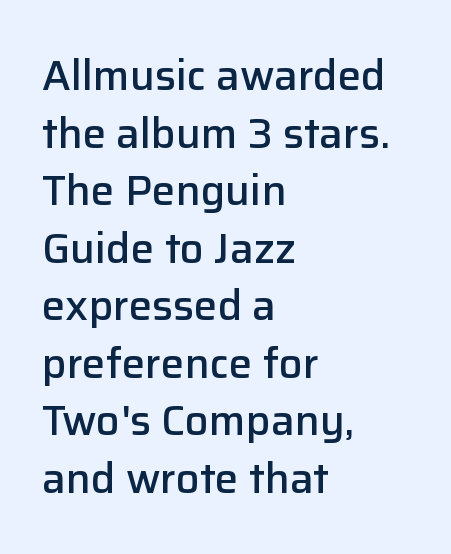
{"serif": "no", "italic": "no", "bold": "semi", "weight": "semibold", "width": "normal", "stroke_contrast": "low", "x_height": "medium", "monospaced": "no", "underline": "no", "align": "left", "line_spacing": "normal", "line_spacing_ratio": 1.37, "letter_spacing": "normal", "letter_spacing_em": 0.0, "glyph_px": 42}
